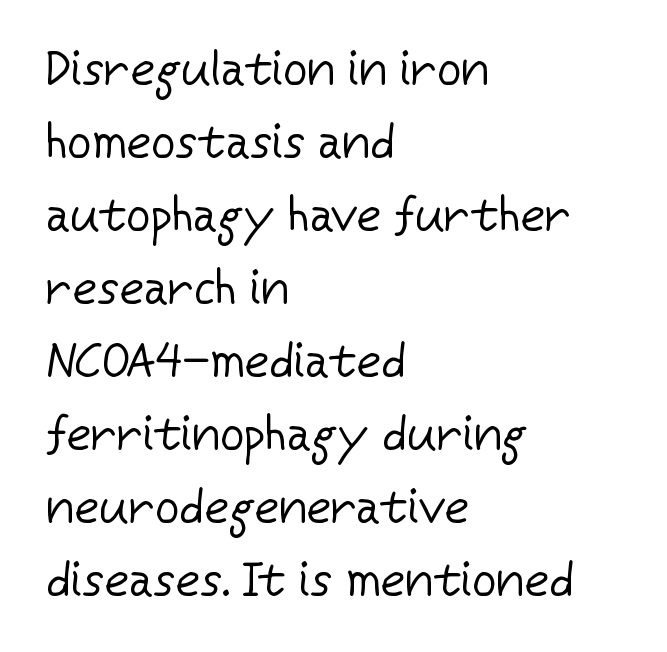
The image shows 48 px regular-weight sans-serif type, upright; set left-aligned, normal line spacing (1.52x), normal letter spacing, not underlined; low stroke contrast and a medium x-height.
